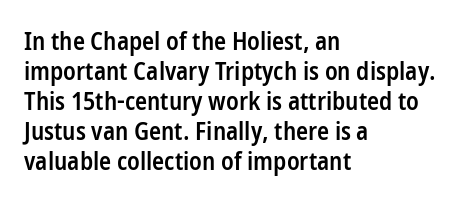
{"italic": "no", "bold": "semi", "underline": "no", "align": "left", "line_spacing_ratio": 1.2, "letter_spacing": "normal", "letter_spacing_em": 0.0, "glyph_px": 25}
